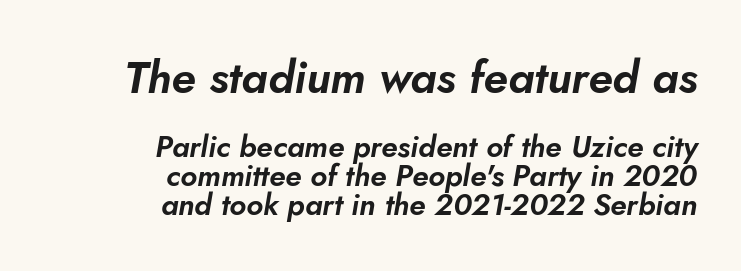
The image shows 45 px text type, italic (leaning right); set right-aligned, tight line spacing (0.97x), normal letter spacing, not underlined; the first (top) block is 1.5x larger; low stroke contrast and a small x-height.
